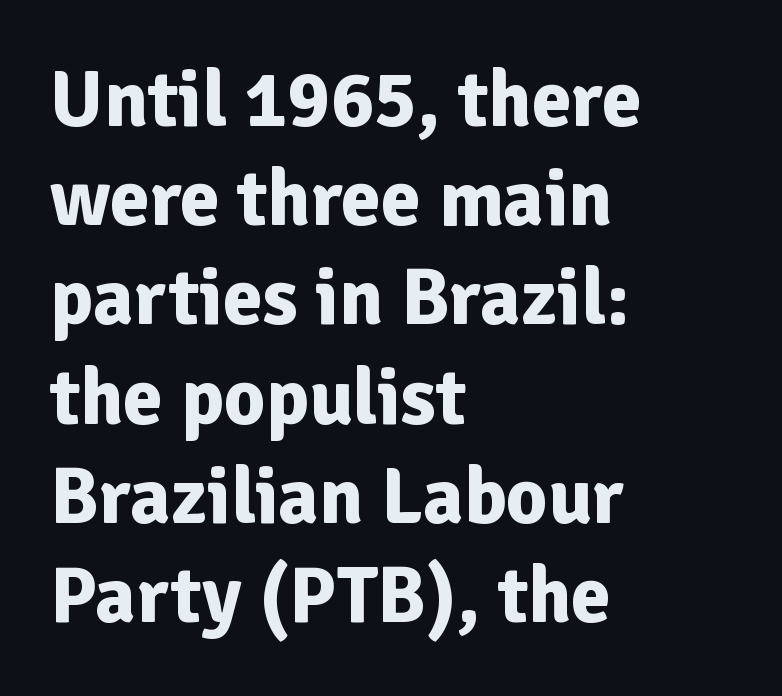
{"serif": "no", "italic": "no", "bold": "yes", "weight": "bold", "width": "normal", "stroke_contrast": "low", "x_height": "medium", "monospaced": "no", "underline": "no", "align": "left", "line_spacing_ratio": 1.24, "letter_spacing": "normal", "letter_spacing_em": 0.0, "glyph_px": 80}
